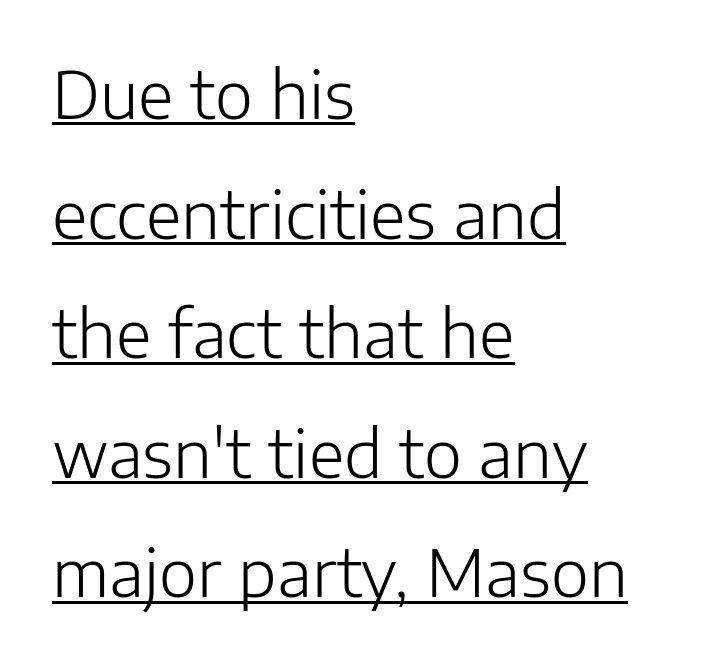
The weight would be labelled regular, book, light, or lighter still. Compared with undecorated copy, this sample adds a rule below the words. The rendering shows plain stroke endings on the letterforms — a sans-serif design. Visually the block forms a straight wall on the left and a jagged coastline on the right.
